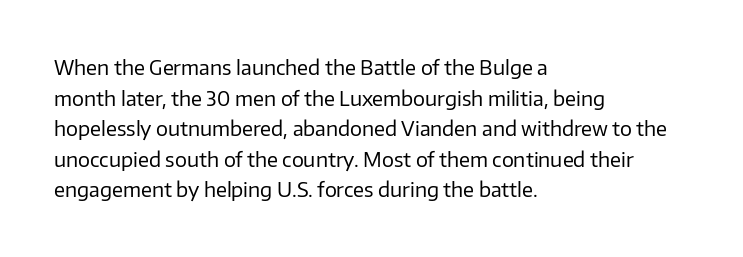
Q: Is the text bold? A: No.
Q: Is the text italic (slanted)? A: No, it is upright.
Q: Is the text underlined? A: No.
Q: How is the paragraph aligned? A: Left-aligned.
Q: Is the spacing between letters normal or unusually wide? A: Normal.
Q: Is the spacing between lines tight, normal or loose? A: Normal.
